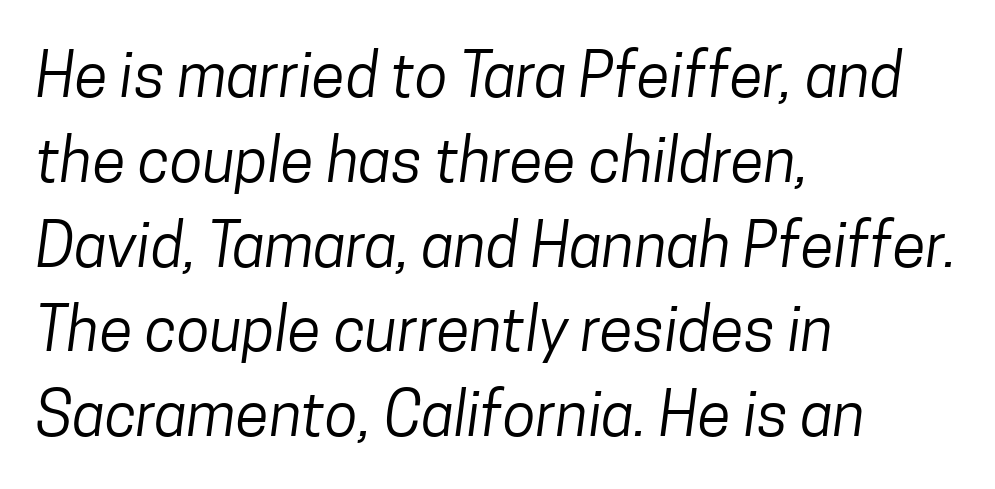
{"serif": "no", "bold": "no", "weight": "regular", "width": "condensed", "stroke_contrast": "low", "x_height": "medium", "monospaced": "no", "underline": "no", "align": "left", "line_spacing": "normal", "line_spacing_ratio": 1.39, "letter_spacing": "normal", "letter_spacing_em": 0.0, "glyph_px": 61}
